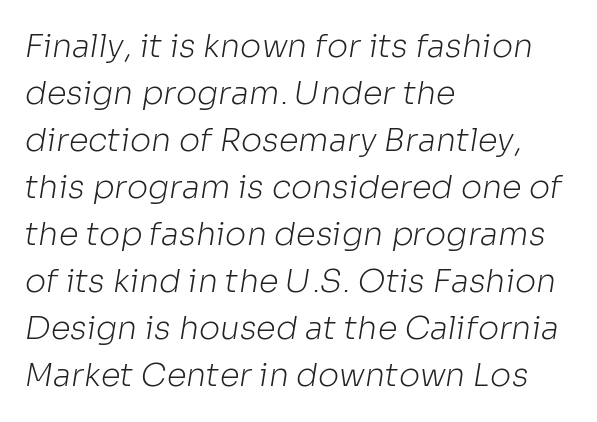
{"serif": "no", "bold": "no", "weight": "light", "width": "normal", "stroke_contrast": "low", "x_height": "medium", "monospaced": "no", "underline": "no", "align": "left", "line_spacing": "normal", "line_spacing_ratio": 1.47, "letter_spacing": "normal", "letter_spacing_em": 0.0, "glyph_px": 32}
